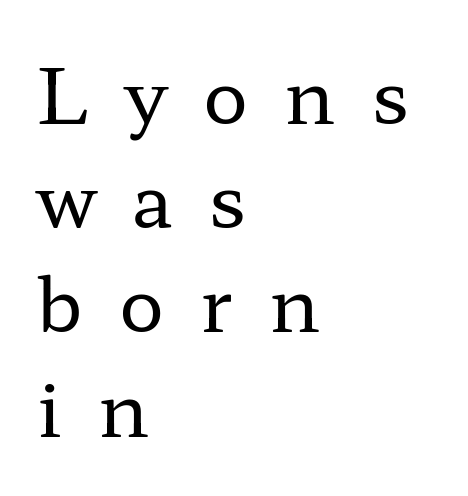
The image shows 75 px regular-weight, wide serif type, upright; set left-aligned, normal line spacing (1.39x), unusually wide letter spacing (+0.48 em), not underlined; low stroke contrast and a medium x-height.
